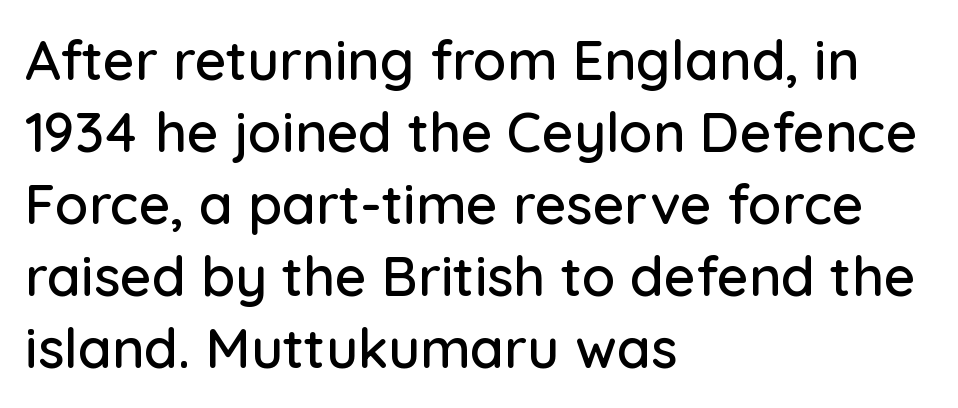
Line beginnings align vertically; line endings do not. You can tell it's not italic because the verticals are truly vertical. This sample keeps an unexceptional amount of space between lines. The rendering uses natural spacing where letterforms have individual widths. Descender tails drop into unmarked territory. The characters display no serif detailing; their extremities are plain.
